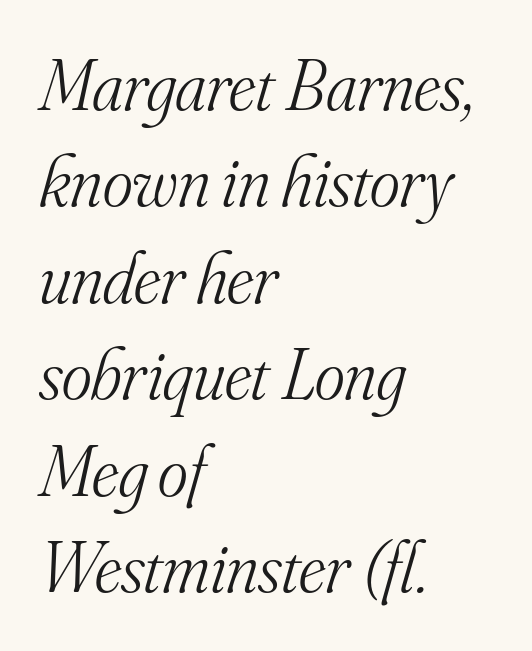
Q: Is the text bold? A: No.
Q: Is the text italic (slanted)? A: Yes, it leans right by about 16 degrees.
Q: Is the typeface a serif or a sans-serif typeface? A: Serif.
Q: Is the text underlined? A: No.
Q: How is the paragraph aligned? A: Left-aligned.
Q: Is the spacing between letters normal or unusually wide? A: Normal.
Q: Is the spacing between lines tight, normal or loose? A: Normal.
Q: Width (condensed, normal, or wide)? A: Normal.
Q: Stroke contrast? A: Medium.
Q: x-height? A: Small.
Q: Monospaced? A: No.
